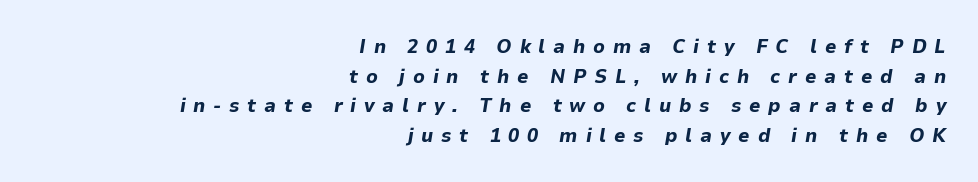
{"italic": "yes", "lean": "right", "slant_degrees": 9, "bold": "yes", "underline": "no", "align": "right", "line_spacing": "normal", "line_spacing_ratio": 1.48, "letter_spacing": "wide", "letter_spacing_em": 0.39, "glyph_px": 20}
